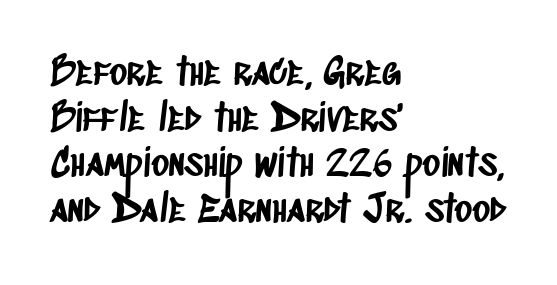
Q: Is the typeface a serif or a sans-serif typeface? A: Sans-serif.
Q: Is the text underlined? A: No.
Q: How is the paragraph aligned? A: Left-aligned.
Q: Is the spacing between letters normal or unusually wide? A: Normal.
Q: Width (condensed, normal, or wide)? A: Condensed.
Q: Stroke contrast? A: Low.
Q: x-height? A: Large.
Q: Monospaced? A: No.
